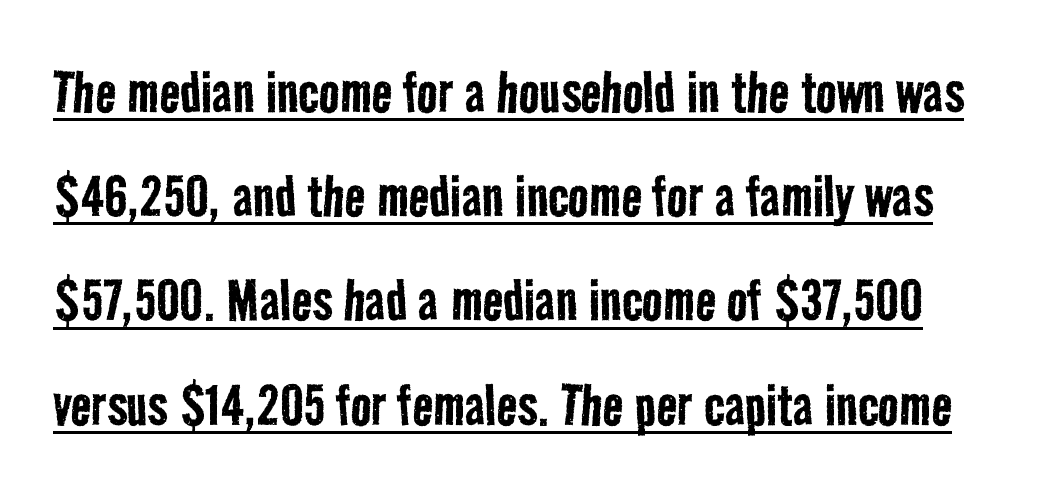
The image shows 69 px regular-weight, condensed sans-serif type; set normal line spacing (1.51x), normal letter spacing, underlined; low stroke contrast and a medium x-height.
